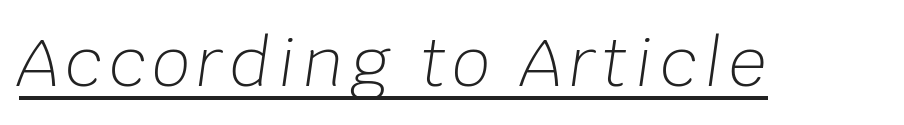
{"italic": "yes", "lean": "right", "slant_degrees": 8, "bold": "no", "weight": "light", "width": "normal", "stroke_contrast": "low", "x_height": "large", "monospaced": "no", "underline": "yes", "glyph_px": 66}
